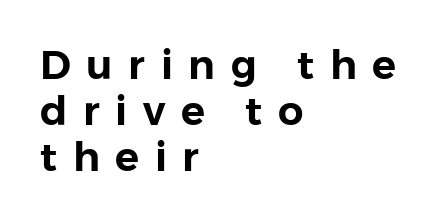
The image shows 40 px sans-serif type, upright; set left-aligned, tight line spacing (1.15x), unusually wide letter spacing (+0.39 em), not underlined; low stroke contrast and a medium x-height.
